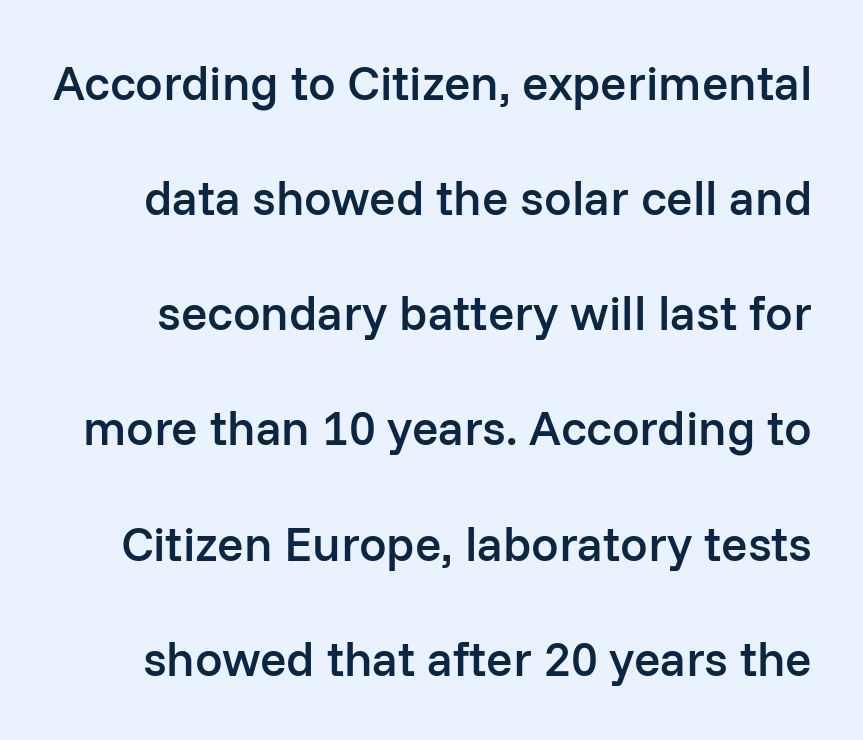
The image shows 49 px semibold sans-serif type, upright; set loose line spacing (2.35x), normal letter spacing, not underlined; low stroke contrast and a medium x-height.
